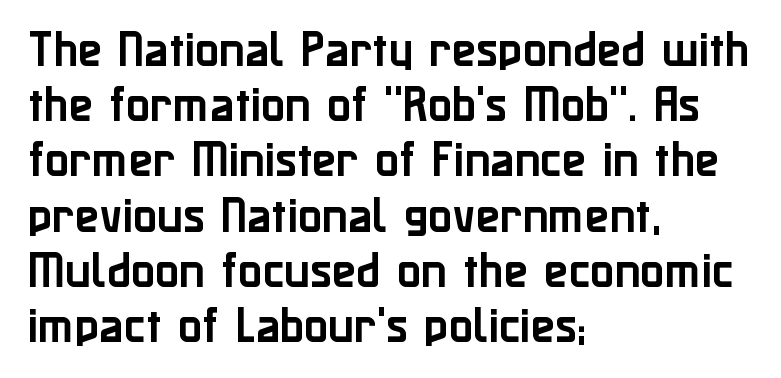
The line-height multiplier appears to be the usual default. Think of a printed novel: that variable character pitch is what you see here. The glyphs are unaccompanied by any horizontal stroke below them. Stroke terminals: plain, sans-serif.
